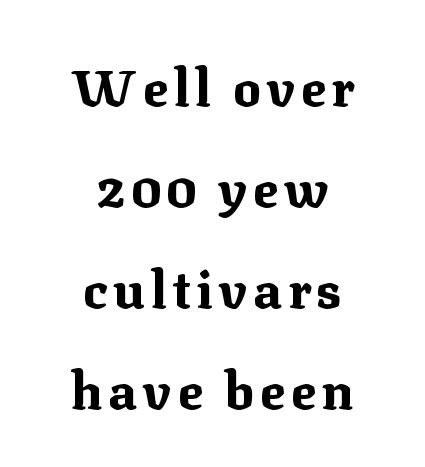
{"serif": "yes", "italic": "no", "bold": "yes", "weight": "bold", "width": "normal", "stroke_contrast": "medium", "x_height": "medium", "monospaced": "no", "underline": "no", "align": "center", "line_spacing": "loose", "line_spacing_ratio": 1.94, "glyph_px": 52}
